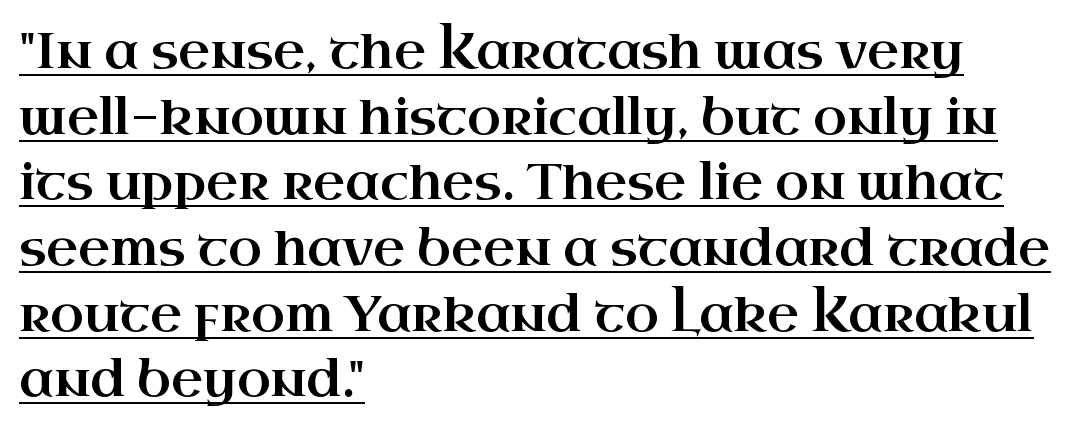
Quick note: underline on. Italic: no, the glyphs are upright roman. Yep, those are serifs on the letters. Proportional: the letters do not fall into vertical columns. All the whitespace from short lines collects on the right. Vertical spacing — default.
